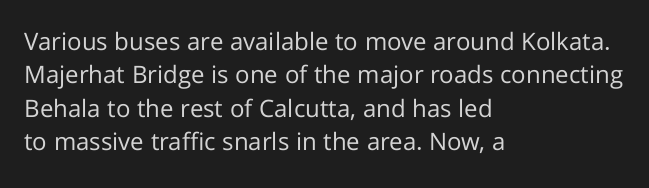
{"italic": "no", "bold": "no", "underline": "no", "align": "left", "line_spacing": "normal", "line_spacing_ratio": 1.39, "letter_spacing": "normal", "letter_spacing_em": 0.0, "glyph_px": 24}
